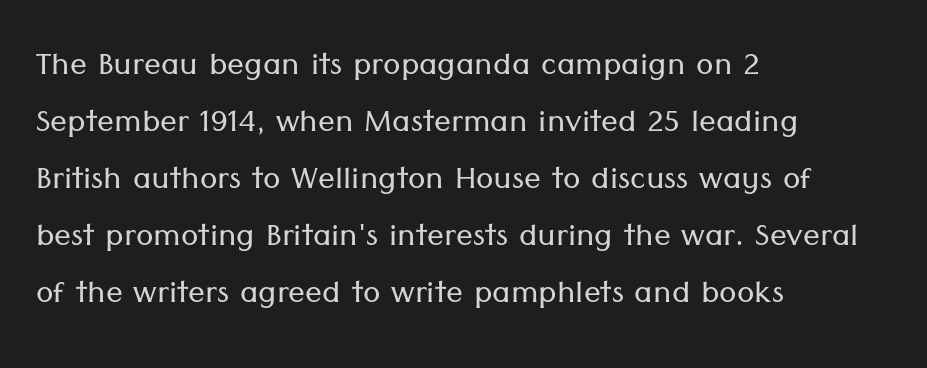
{"serif": "no", "italic": "no", "bold": "no", "weight": "light", "width": "normal", "stroke_contrast": "low", "x_height": "medium", "monospaced": "no", "underline": "no", "align": "left", "line_spacing": "normal", "line_spacing_ratio": 1.36, "letter_spacing": "normal", "letter_spacing_em": 0.0, "glyph_px": 42}
